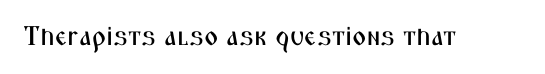
Q: Is the text italic (slanted)? A: No, it is upright.
Q: Is the text underlined? A: No.
Q: Is the spacing between letters normal or unusually wide? A: Normal.
